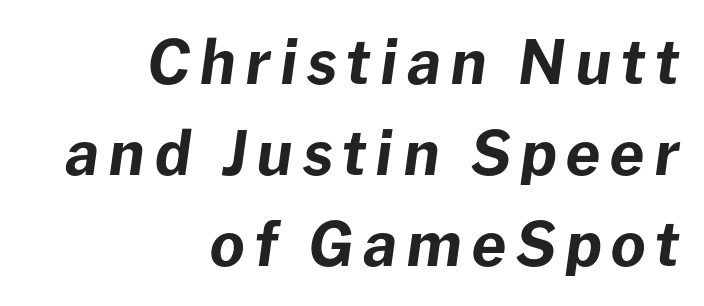
Q: Is the text bold? A: Yes.
Q: Is the text italic (slanted)? A: Yes, it leans right by about 8 degrees.
Q: Is the text underlined? A: No.
Q: How is the paragraph aligned? A: Right-aligned.
Q: Is the spacing between lines tight, normal or loose? A: Normal.
Q: Width (condensed, normal, or wide)? A: Normal.
Q: Stroke contrast? A: Low.
Q: x-height? A: Medium.
Q: Monospaced? A: No.
